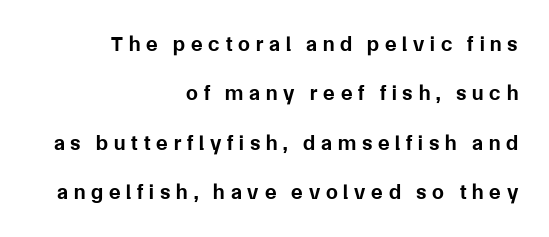
{"italic": "no", "bold": "yes", "underline": "no", "align": "right", "line_spacing": "loose", "line_spacing_ratio": 2.35, "letter_spacing": "wide", "letter_spacing_em": 0.28, "glyph_px": 21}
